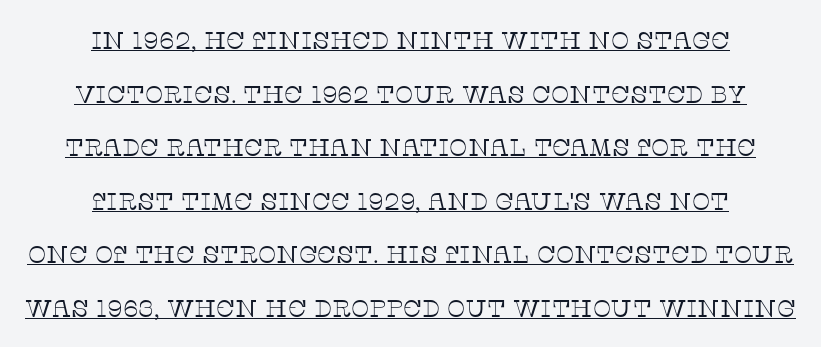
The image shows 24 px text type, upright; set centered, loose line spacing (2.23x), normal letter spacing, underlined.
